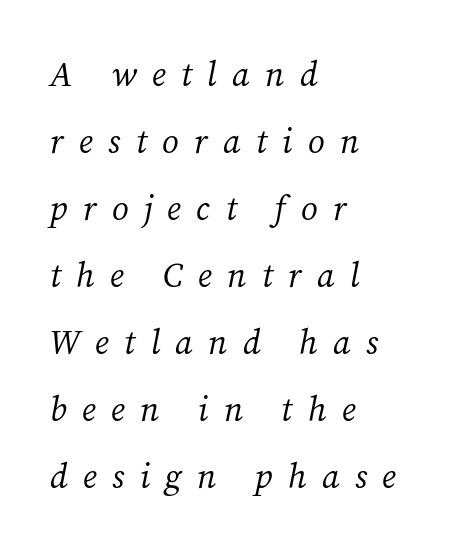
This is serif lettering, the kind often seen in printed books. Typeset ragged right — the left edge is the straight one. Think of a printed novel: that variable character pitch is what you see here. The space between consecutive lines is lavish. You could only call the tracking loose — the letters float apart. These glyphs show unthickened strokes, regular width or finer.
